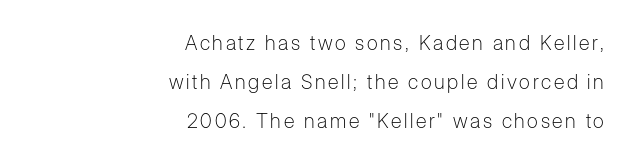
{"italic": "no", "bold": "no", "underline": "no", "align": "right", "line_spacing": "loose", "line_spacing_ratio": 1.96, "glyph_px": 20}
